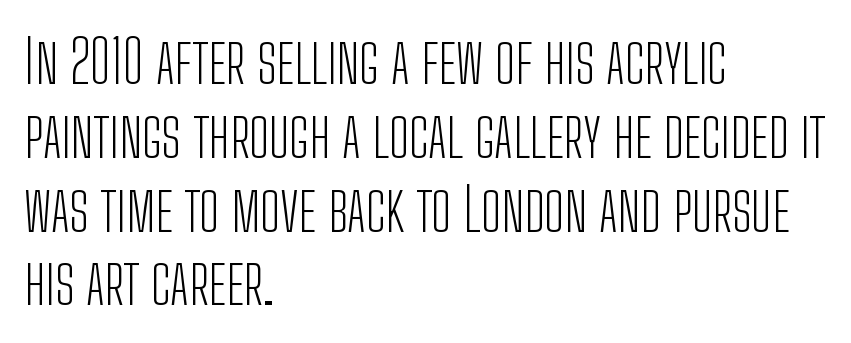
{"serif": "no", "italic": "no", "bold": "no", "weight": "light", "width": "condensed", "stroke_contrast": "low", "x_height": "medium", "monospaced": "no", "underline": "no", "align": "left", "line_spacing_ratio": 1.23, "letter_spacing": "normal", "letter_spacing_em": 0.0, "glyph_px": 60}
